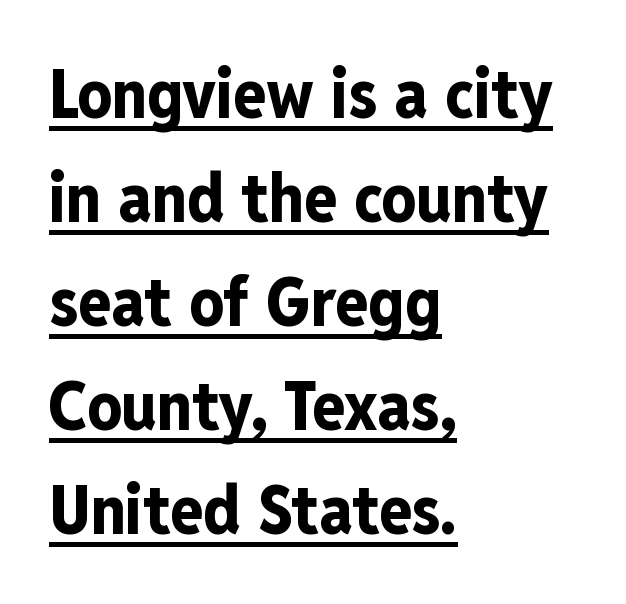
Q: Is the text bold? A: Yes.
Q: Is the text italic (slanted)? A: No, it is upright.
Q: Is the typeface a serif or a sans-serif typeface? A: Sans-serif.
Q: Is the text underlined? A: Yes.
Q: How is the paragraph aligned? A: Left-aligned.
Q: Is the spacing between letters normal or unusually wide? A: Normal.
Q: Is the spacing between lines tight, normal or loose? A: Normal.
Q: Width (condensed, normal, or wide)? A: Condensed.
Q: Stroke contrast? A: Low.
Q: x-height? A: Medium.
Q: Monospaced? A: No.
